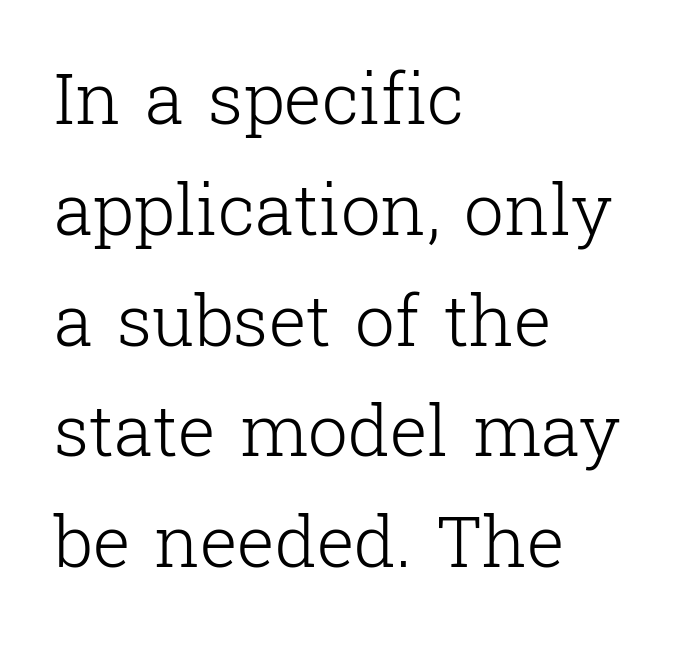
{"serif": "yes", "italic": "no", "bold": "no", "weight": "light", "width": "normal", "stroke_contrast": "low", "x_height": "medium", "monospaced": "no", "underline": "no", "align": "left", "line_spacing": "normal", "line_spacing_ratio": 1.56, "letter_spacing": "normal", "letter_spacing_em": 0.0, "glyph_px": 71}
